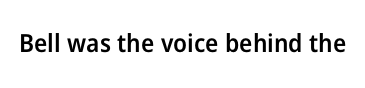
The image shows 25 px text type, upright; set normal letter spacing, not underlined.
